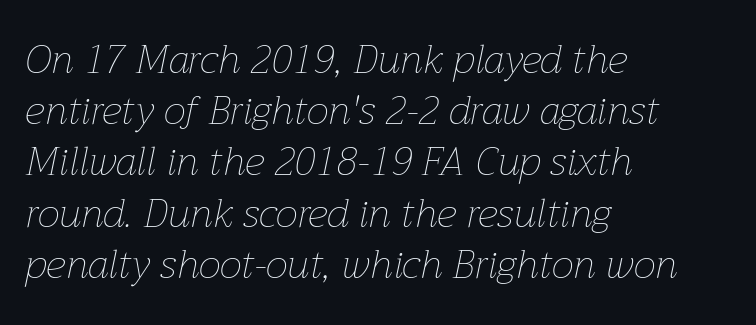
{"italic": "yes", "lean": "right", "slant_degrees": 12, "bold": "no", "weight": "thin", "width": "normal", "stroke_contrast": "low", "x_height": "medium", "monospaced": "no", "underline": "no", "align": "left", "line_spacing": "normal", "line_spacing_ratio": 1.28, "letter_spacing": "normal", "letter_spacing_em": 0.0, "glyph_px": 40}
